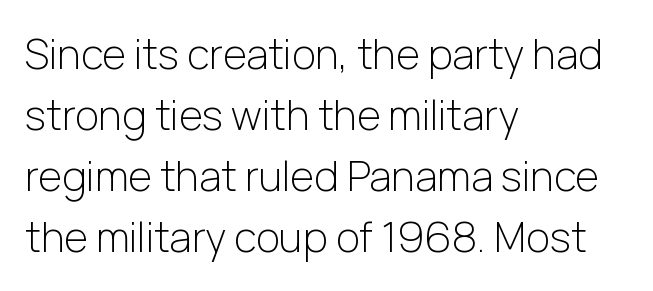
Q: Is the text bold? A: No.
Q: Is the text italic (slanted)? A: No, it is upright.
Q: Is the typeface a serif or a sans-serif typeface? A: Sans-serif.
Q: Is the text underlined? A: No.
Q: How is the paragraph aligned? A: Left-aligned.
Q: Is the spacing between letters normal or unusually wide? A: Normal.
Q: Is the spacing between lines tight, normal or loose? A: Normal.
Q: Width (condensed, normal, or wide)? A: Normal.
Q: Stroke contrast? A: Low.
Q: x-height? A: Medium.
Q: Monospaced? A: No.
